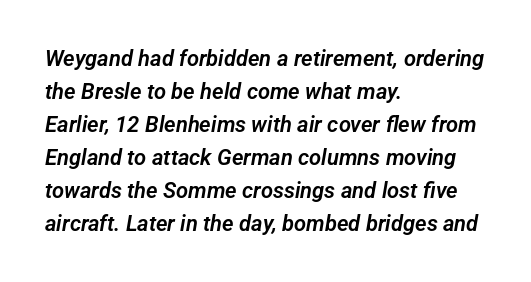
Q: Is the text underlined? A: No.
Q: How is the paragraph aligned? A: Left-aligned.
Q: Is the spacing between letters normal or unusually wide? A: Normal.
Q: Is the spacing between lines tight, normal or loose? A: Normal.
